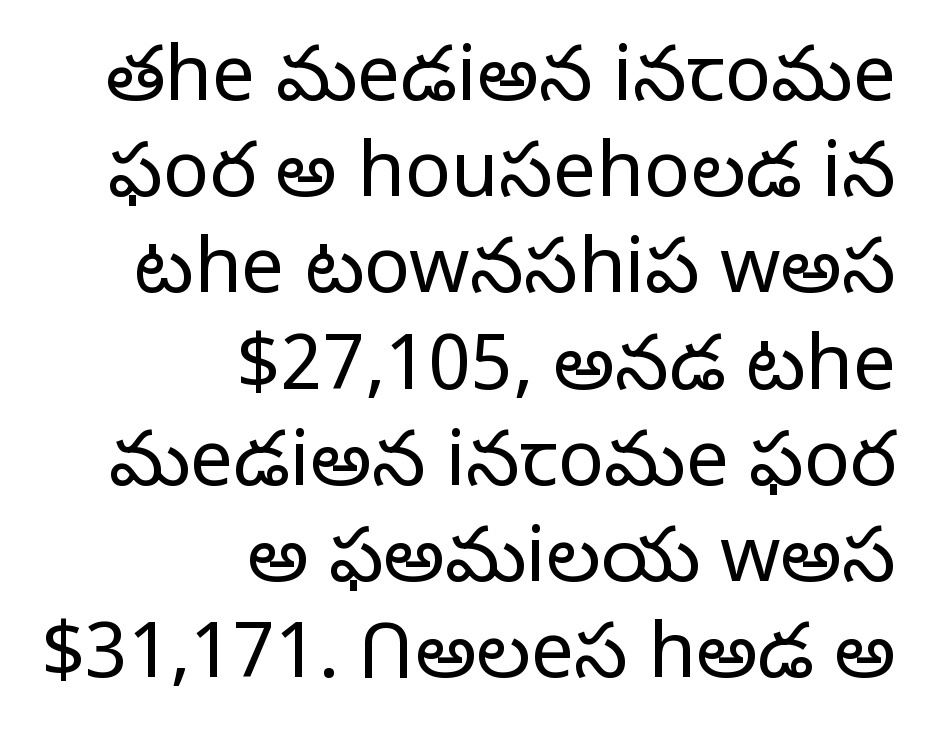
The image shows 77 px light sans-serif type, upright; set right-aligned, normal line spacing (1.25x), normal letter spacing, not underlined; low stroke contrast and a medium x-height.
